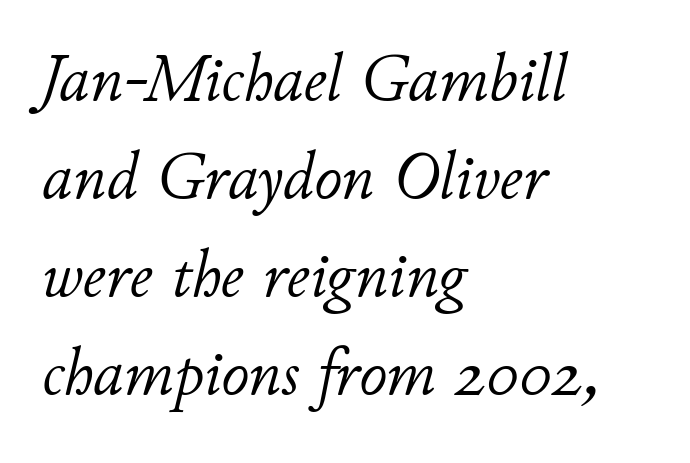
The compositor pushed each line to the left boundary. The rendering keeps characters at their native spacing. The text carries the slant typical of an italic or oblique font. Does the leading feel generous? No, just average. On a weight scale, this lands at 450 or below.
